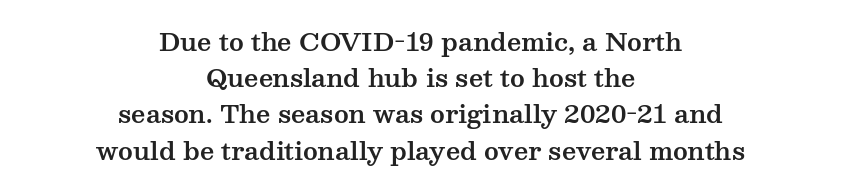
Honestly, there is no underline to notice here at all. Each new line begins a customary step beneath the previous one. The setting favours the middle, as headings and verse often do. Students, note that the glyphs here touch the page at normal intervals. If you drew a line through each stem, it would be perfectly vertical.
